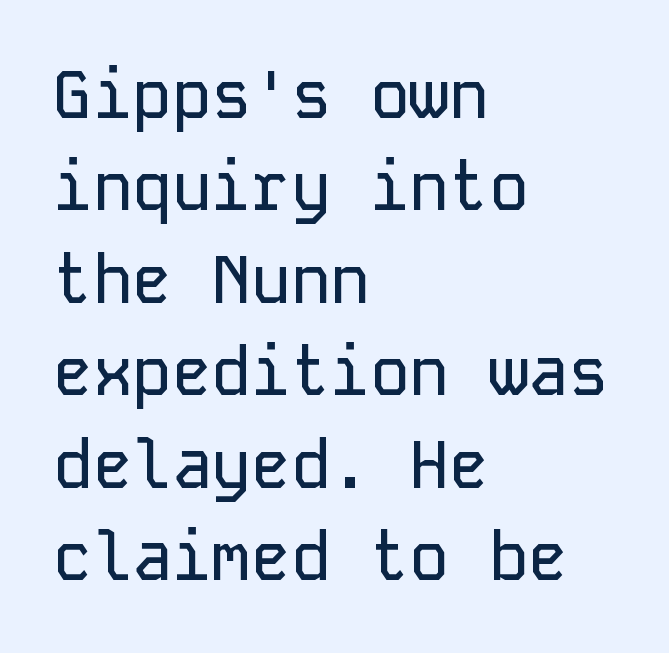
{"serif": "no", "italic": "no", "width": "normal", "stroke_contrast": "low", "x_height": "medium", "monospaced": "yes", "underline": "no", "align": "left", "line_spacing": "normal", "line_spacing_ratio": 1.4, "letter_spacing": "normal", "letter_spacing_em": 0.0, "glyph_px": 66}
